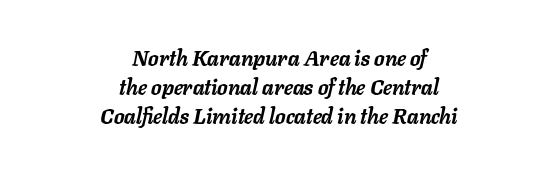
{"italic": "yes", "lean": "right", "slant_degrees": 11, "bold": "yes", "underline": "no", "align": "center", "line_spacing": "normal", "line_spacing_ratio": 1.38, "letter_spacing": "normal", "letter_spacing_em": 0.0, "glyph_px": 21}
